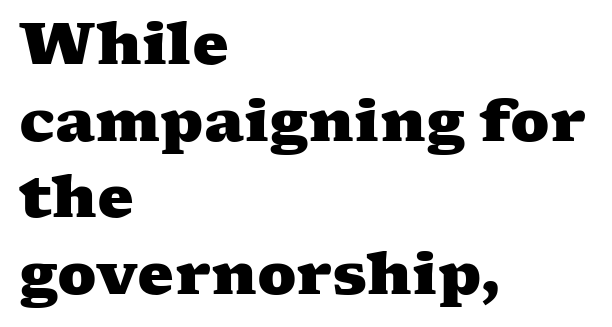
Check the space under the baseline: it is left empty. Observe the serifs anchoring each vertical stroke in this sample. Spacing between characters is what you'd get straight out of the box. A typesetter would call this leading conventional body-copy spacing.
